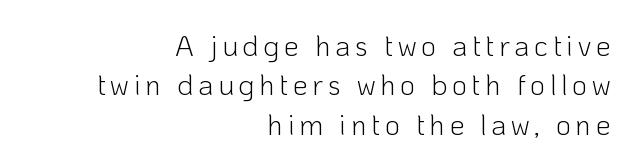
{"serif": "no", "italic": "no", "bold": "no", "weight": "light", "width": "normal", "stroke_contrast": "low", "x_height": "medium", "monospaced": "no", "underline": "no", "align": "right", "line_spacing": "normal", "line_spacing_ratio": 1.36, "glyph_px": 29}
